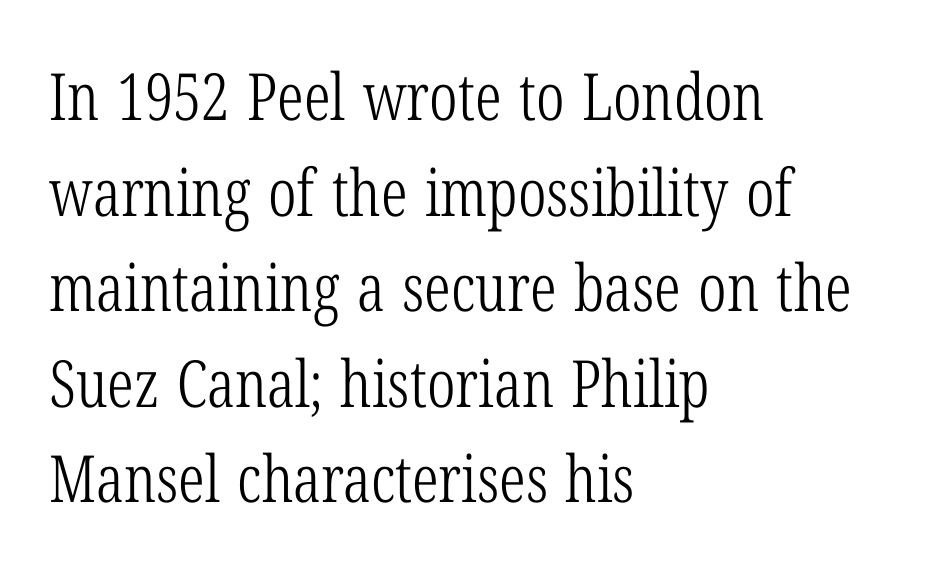
Unbolded letterforms with no extra heft. Quick note: not italic, upright. Short and long lines alike share a common starting point at left. Look at the tracking — it's just the regular setting, nothing added. Note the varied advance widths — an 'i' is clearly narrower than an 'm'.
